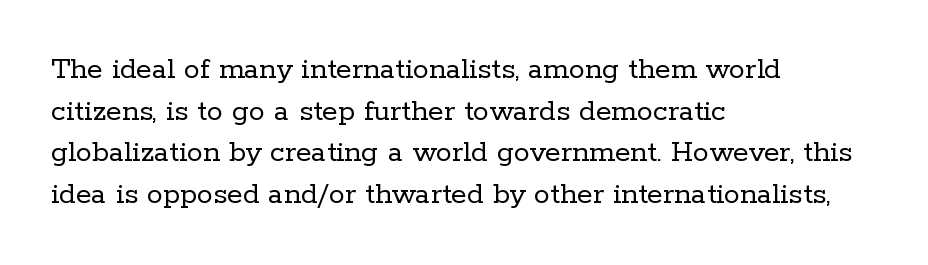
Q: Is the text bold? A: No.
Q: Is the text italic (slanted)? A: No, it is upright.
Q: Is the typeface a serif or a sans-serif typeface? A: Serif.
Q: Is the text underlined? A: No.
Q: How is the paragraph aligned? A: Left-aligned.
Q: Is the spacing between letters normal or unusually wide? A: Normal.
Q: Is the spacing between lines tight, normal or loose? A: Normal.
Q: Width (condensed, normal, or wide)? A: Normal.
Q: Stroke contrast? A: Low.
Q: x-height? A: Medium.
Q: Monospaced? A: No.
